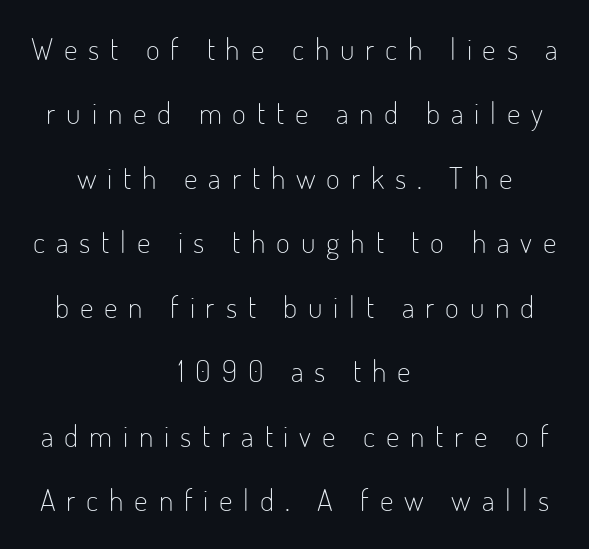
{"serif": "no", "italic": "no", "bold": "no", "weight": "light", "width": "condensed", "stroke_contrast": "low", "x_height": "small", "monospaced": "no", "underline": "no", "align": "center", "line_spacing": "loose", "line_spacing_ratio": 2.15, "letter_spacing": "wide", "letter_spacing_em": 0.36, "glyph_px": 30}
